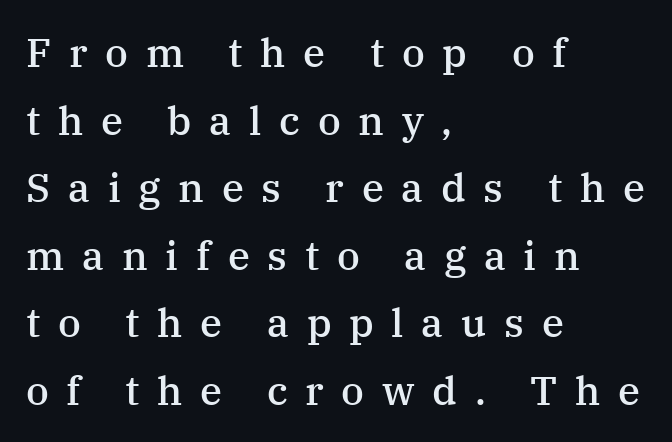
Each letter keeps its own natural width here, so spacing adapts to shape. The font's upright variant was chosen for this text. The vertical gap from one line to the next is medium. You could only call the tracking loose — the letters float apart.
